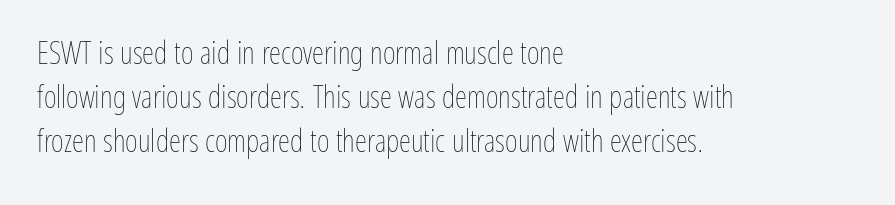
Q: Is the text bold? A: No.
Q: Is the text italic (slanted)? A: No, it is upright.
Q: Is the text underlined? A: No.
Q: How is the paragraph aligned? A: Left-aligned.
Q: Is the spacing between letters normal or unusually wide? A: Normal.
Q: Is the spacing between lines tight, normal or loose? A: Normal.
Q: Width (condensed, normal, or wide)? A: Condensed.
Q: Stroke contrast? A: Low.
Q: x-height? A: Medium.
Q: Monospaced? A: No.
